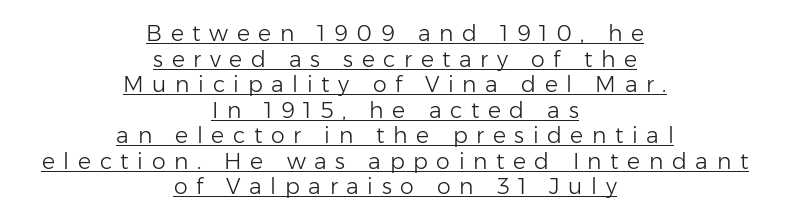
{"italic": "no", "bold": "no", "underline": "yes", "align": "center", "line_spacing_ratio": 1.16, "letter_spacing": "wide", "letter_spacing_em": 0.39, "glyph_px": 22}
